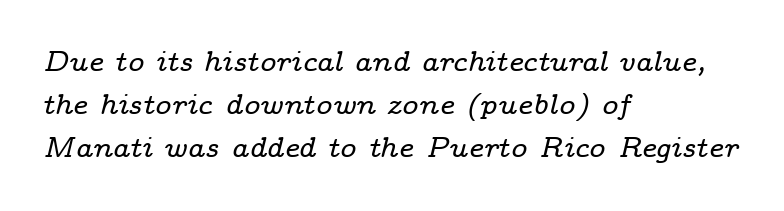
The typesetter chose a ragged-right arrangement here. Caption: standard tracking, unaltered. If you measured baseline to baseline, you'd find a middling distance. When letters slant like this, we call the style italic. Do the characters align in a grid? No, the font is proportional.
